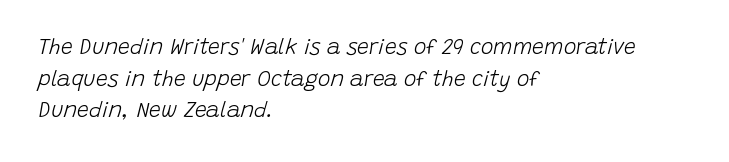
The image shows 21 px text type, italic (leaning right); set left-aligned, normal line spacing (1.51x), normal letter spacing, not underlined.
